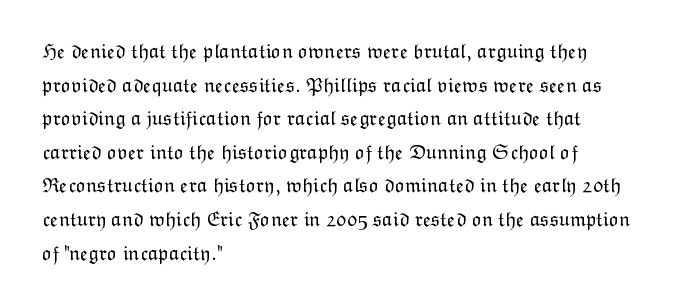
The font's upright variant was chosen for this text. Does the leading feel generous? No, just average. Letters rest on an invisible, unmarked baseline. Heft: none added — not bold. Typeset ragged right — the left edge is the straight one.
